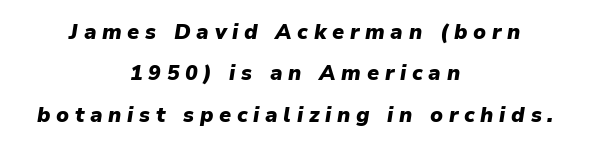
The image shows 21 px bold type, italic (leaning right); set centered, loose line spacing (1.97x), unusually wide letter spacing (+0.27 em), not underlined.
